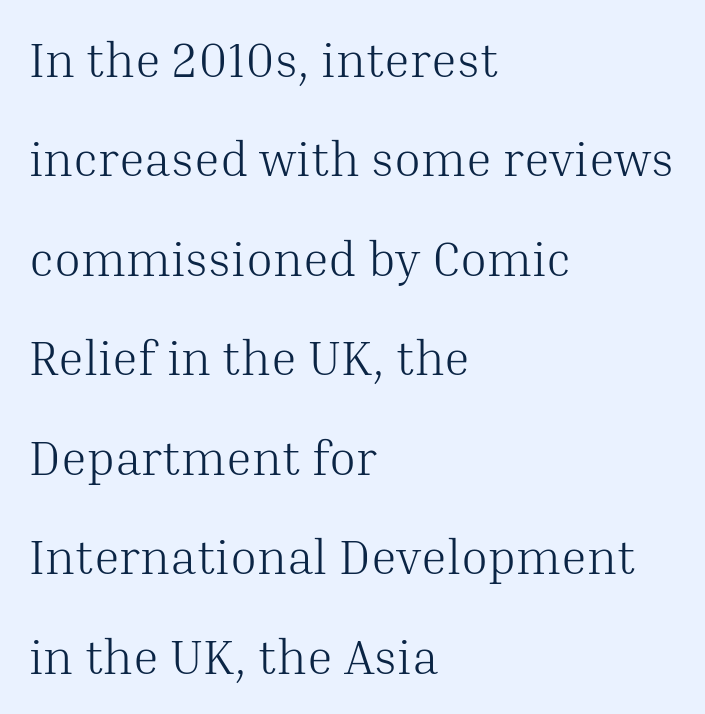
Q: Is the text bold? A: No.
Q: Is the text italic (slanted)? A: No, it is upright.
Q: Is the typeface a serif or a sans-serif typeface? A: Serif.
Q: Is the text underlined? A: No.
Q: How is the paragraph aligned? A: Left-aligned.
Q: Is the spacing between letters normal or unusually wide? A: Normal.
Q: Is the spacing between lines tight, normal or loose? A: Loose.
Q: Width (condensed, normal, or wide)? A: Normal.
Q: Stroke contrast? A: Medium.
Q: x-height? A: Medium.
Q: Monospaced? A: No.
